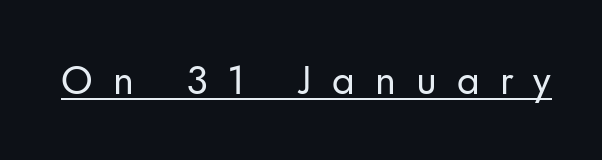
Q: Is the text bold? A: No.
Q: Is the text italic (slanted)? A: No, it is upright.
Q: Is the typeface a serif or a sans-serif typeface? A: Sans-serif.
Q: Is the text underlined? A: Yes.
Q: Is the spacing between letters normal or unusually wide? A: Unusually wide.
Q: Width (condensed, normal, or wide)? A: Normal.
Q: Stroke contrast? A: Low.
Q: x-height? A: Small.
Q: Monospaced? A: No.
